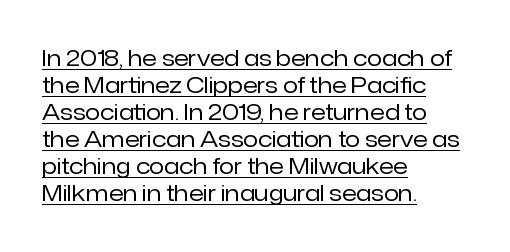
Q: Is the text bold? A: No.
Q: Is the text italic (slanted)? A: No, it is upright.
Q: Is the text underlined? A: Yes.
Q: How is the paragraph aligned? A: Left-aligned.
Q: Is the spacing between letters normal or unusually wide? A: Normal.
